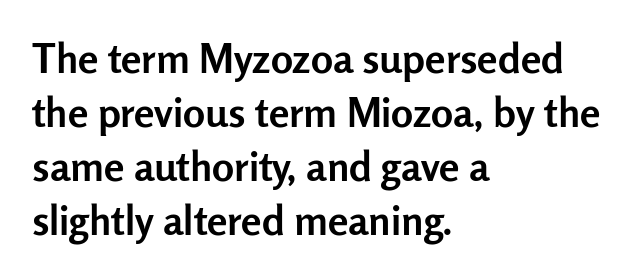
You could not count columns in this text — the font is proportionally spaced. The tracking reads as untouched default to a designer's eye. Clear beneath every line of the passage. Posture: straight, roman, zero tilt. Evenly set lines give the paragraph a standard silhouette. Its strokes are broad and dark, the hallmark of bold type.
